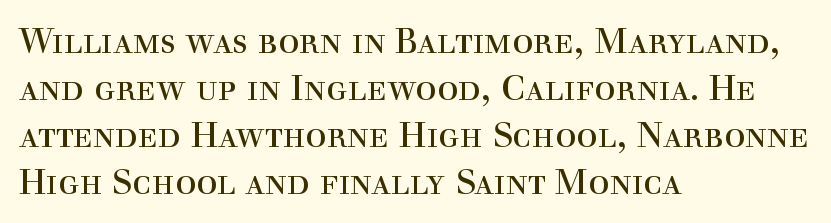
The image shows 35 px regular-weight serif type, upright; set left-aligned, normal line spacing (1.34x), normal letter spacing, not underlined; a medium x-height.
